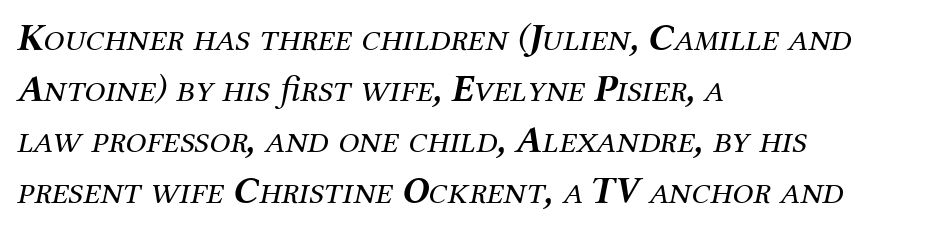
You could not count columns in this text — the font is proportionally spaced. The face used here is rendered with its standard letterfit. You can tell from the footed stems that serif type was used. Unmarked baselines from the first word to the last. The strokes carry an ordinary text weight at most. Does the copy run flush right? No — it runs flush left.
